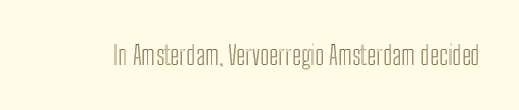
The image shows 26 px text type, upright; set normal letter spacing, not underlined.
